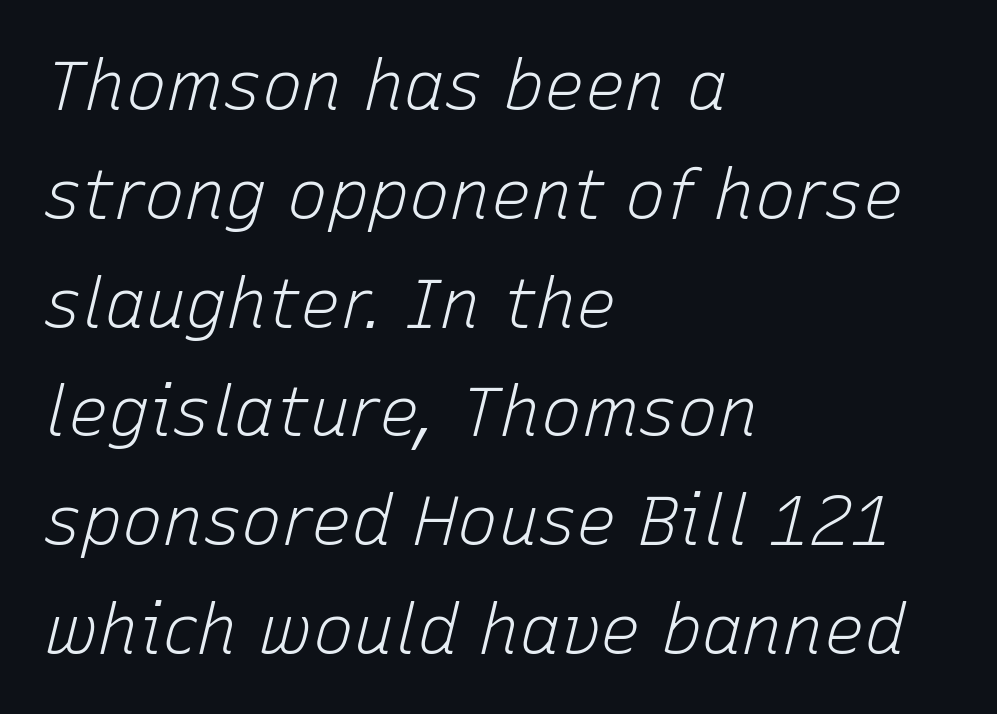
Think of a printed novel: that variable character pitch is what you see here. Each stroke keeps to a modest, everyday thickness or less. What's the leading like? Ordinary, nothing unusual. In terms of letterspacing, this is plain default setting. Typeset ragged right — the left edge is the straight one.
